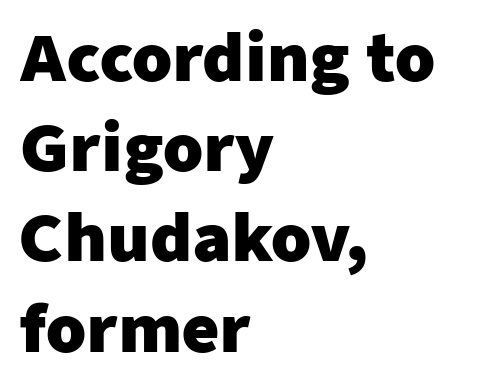
Notice how the stems are strictly vertical — no italics here. Bold? Absolutely — the strokes are thick and heavy. Glance below the letters and you will spot only blank space. The passage shown is typed in a proportional face where columns would drift. Typeset ragged right — the left edge is the straight one.
